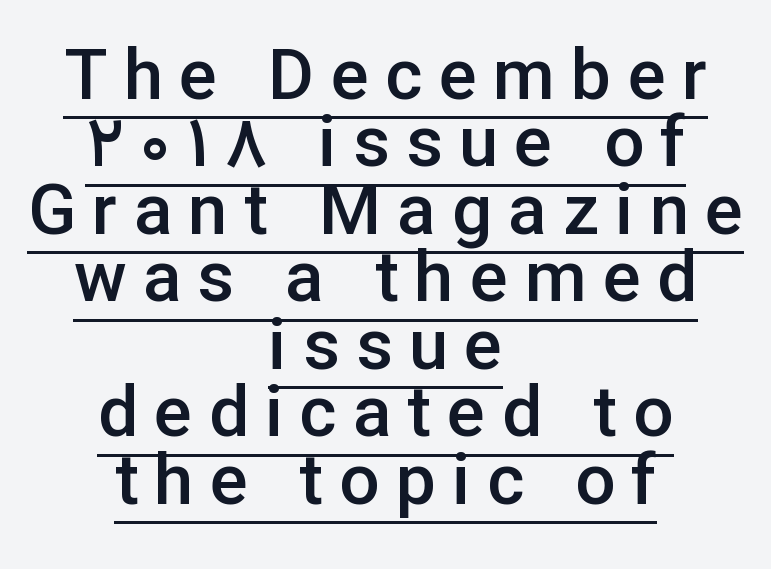
Q: Is the text bold? A: Semi-bold.
Q: Is the text italic (slanted)? A: No, it is upright.
Q: Is the typeface a serif or a sans-serif typeface? A: Sans-serif.
Q: Is the text underlined? A: Yes.
Q: How is the paragraph aligned? A: Centered.
Q: Is the spacing between letters normal or unusually wide? A: Unusually wide.
Q: Is the spacing between lines tight, normal or loose? A: Tight.
Q: Width (condensed, normal, or wide)? A: Normal.
Q: Stroke contrast? A: Low.
Q: x-height? A: Medium.
Q: Monospaced? A: No.
